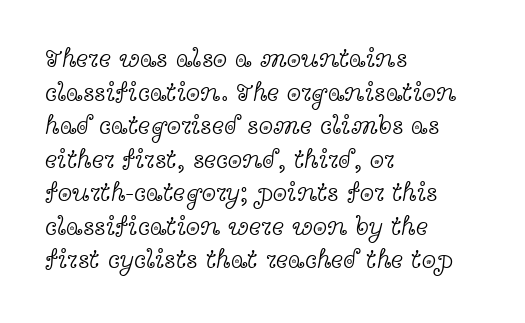
{"italic": "no", "bold": "no", "underline": "no", "align": "left", "line_spacing": "normal", "line_spacing_ratio": 1.29, "letter_spacing": "normal", "letter_spacing_em": 0.0, "glyph_px": 26}
